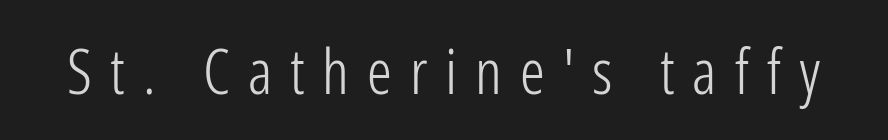
The image shows 62 px light, condensed sans-serif type, upright; set unusually wide letter spacing (+0.29 em), not underlined; low stroke contrast and a medium x-height.
